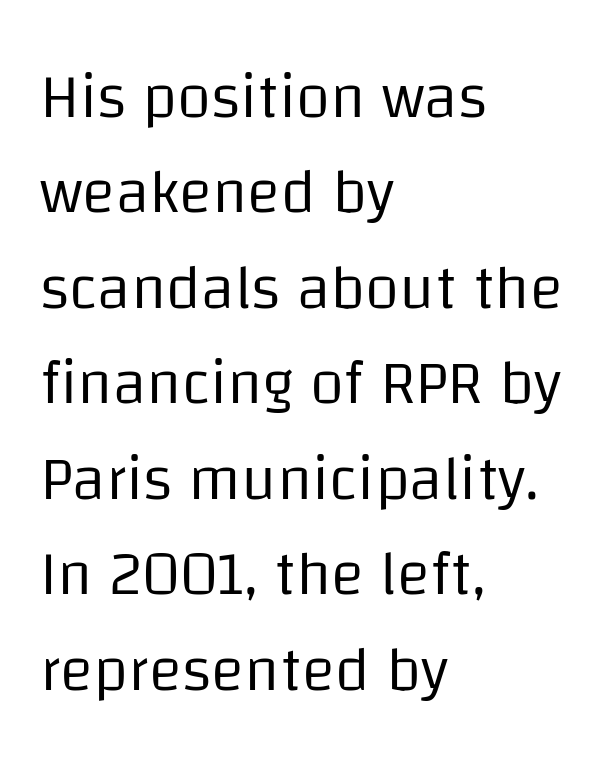
Q: Is the text bold? A: No.
Q: Is the text italic (slanted)? A: No, it is upright.
Q: Is the typeface a serif or a sans-serif typeface? A: Sans-serif.
Q: Is the text underlined? A: No.
Q: How is the paragraph aligned? A: Left-aligned.
Q: Is the spacing between letters normal or unusually wide? A: Normal.
Q: Is the spacing between lines tight, normal or loose? A: Normal.
Q: Width (condensed, normal, or wide)? A: Normal.
Q: Stroke contrast? A: Low.
Q: x-height? A: Large.
Q: Monospaced? A: No.
